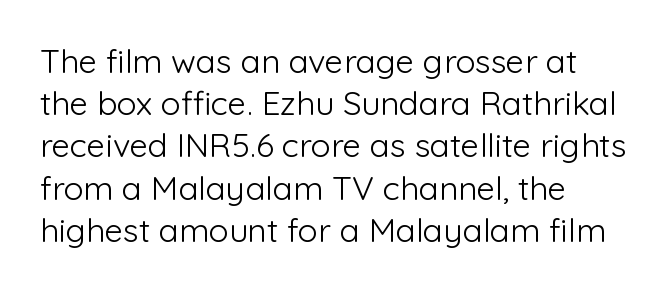
{"serif": "no", "italic": "no", "bold": "no", "weight": "light", "width": "normal", "stroke_contrast": "low", "x_height": "medium", "monospaced": "no", "underline": "no", "align": "left", "line_spacing": "normal", "line_spacing_ratio": 1.28, "letter_spacing": "normal", "letter_spacing_em": 0.0, "glyph_px": 33}
